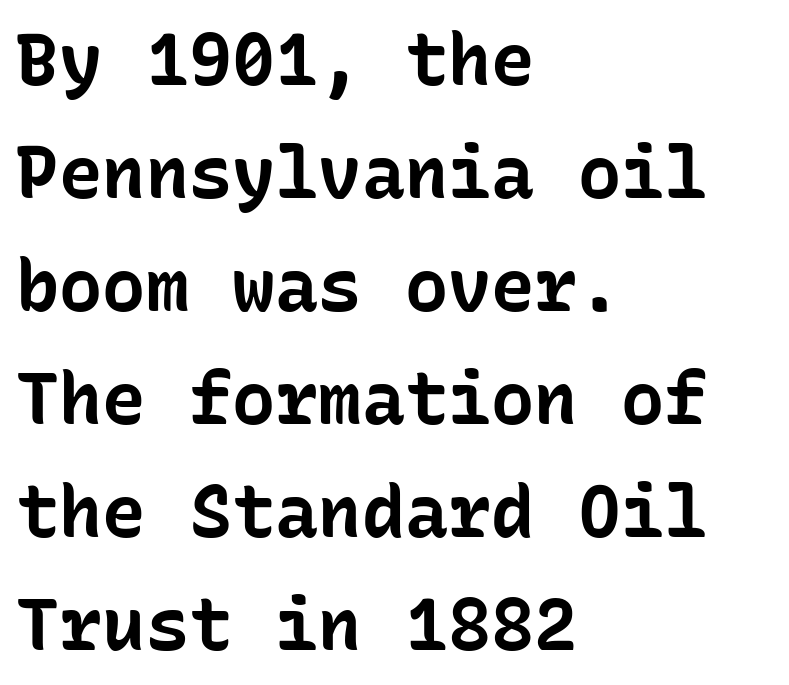
{"serif": "no", "italic": "no", "bold": "yes", "weight": "bold", "width": "normal", "stroke_contrast": "low", "x_height": "medium", "monospaced": "yes", "underline": "no", "align": "left", "line_spacing": "normal", "line_spacing_ratio": 1.57, "letter_spacing": "normal", "letter_spacing_em": 0.0, "glyph_px": 72}
